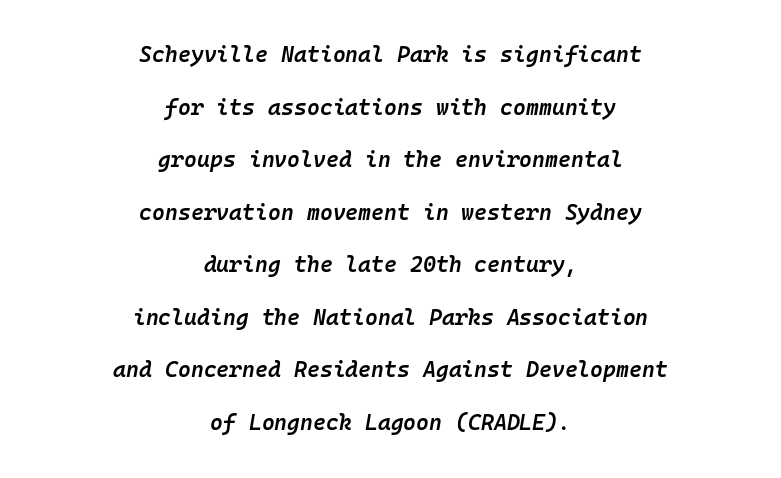
The image shows 22 px text type, italic (leaning right); set centered, loose line spacing (2.39x), normal letter spacing, not underlined.
